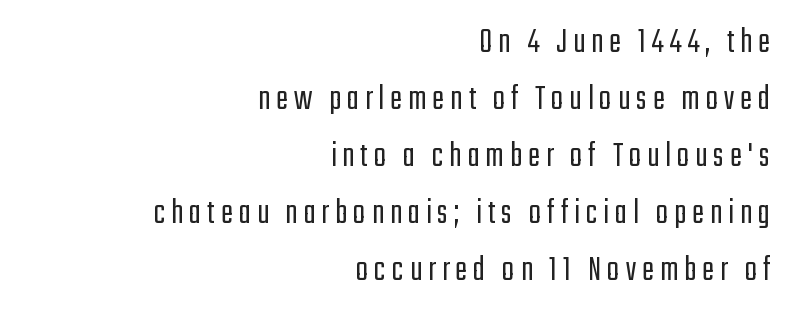
The image shows 36 px light, condensed sans-serif type, upright; set right-aligned, normal line spacing (1.58x), not underlined; low stroke contrast and a medium x-height.
